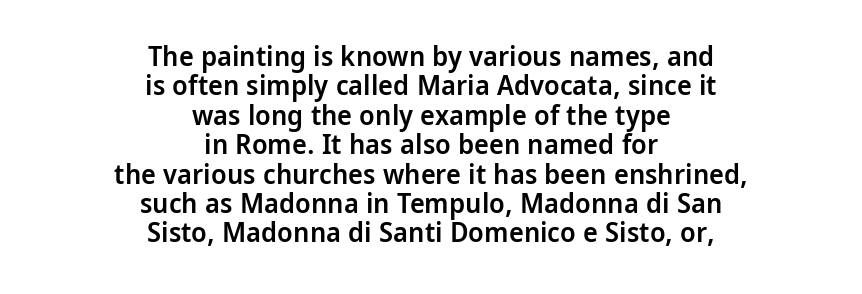
{"serif": "no", "italic": "no", "bold": "semi", "weight": "semibold", "width": "condensed", "stroke_contrast": "low", "x_height": "large", "monospaced": "no", "underline": "no", "align": "center", "line_spacing": "tight", "line_spacing_ratio": 1.05, "letter_spacing": "normal", "letter_spacing_em": 0.0, "glyph_px": 28}
